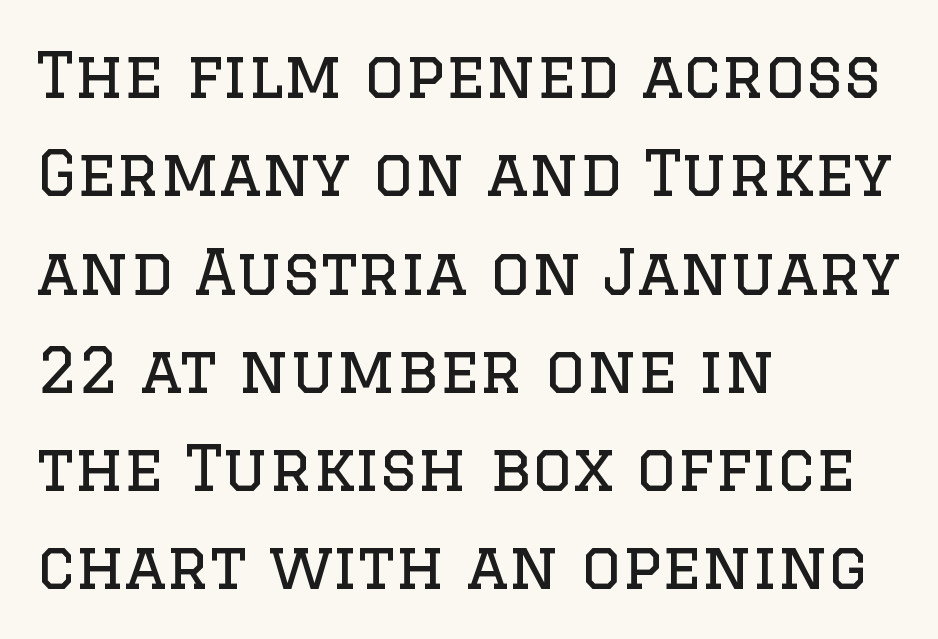
Q: Is the text bold? A: No.
Q: Is the text italic (slanted)? A: No, it is upright.
Q: Is the typeface a serif or a sans-serif typeface? A: Serif.
Q: Is the text underlined? A: No.
Q: How is the paragraph aligned? A: Left-aligned.
Q: Is the spacing between letters normal or unusually wide? A: Normal.
Q: Is the spacing between lines tight, normal or loose? A: Normal.
Q: Width (condensed, normal, or wide)? A: Normal.
Q: Stroke contrast? A: Low.
Q: x-height? A: Large.
Q: Monospaced? A: No.
